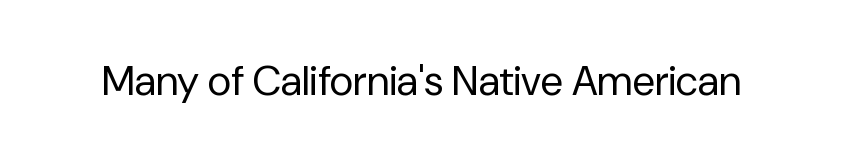
The image shows 41 px regular-weight sans-serif type, upright; set normal letter spacing, not underlined; low stroke contrast and a medium x-height.
